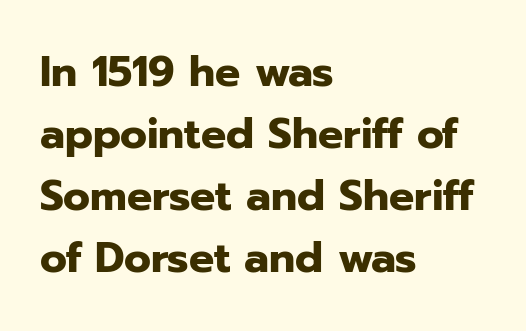
{"serif": "no", "italic": "no", "bold": "yes", "weight": "heavy", "width": "normal", "stroke_contrast": "low", "x_height": "medium", "monospaced": "no", "underline": "no", "align": "left", "line_spacing": "normal", "line_spacing_ratio": 1.48, "letter_spacing": "normal", "letter_spacing_em": 0.0, "glyph_px": 42}
